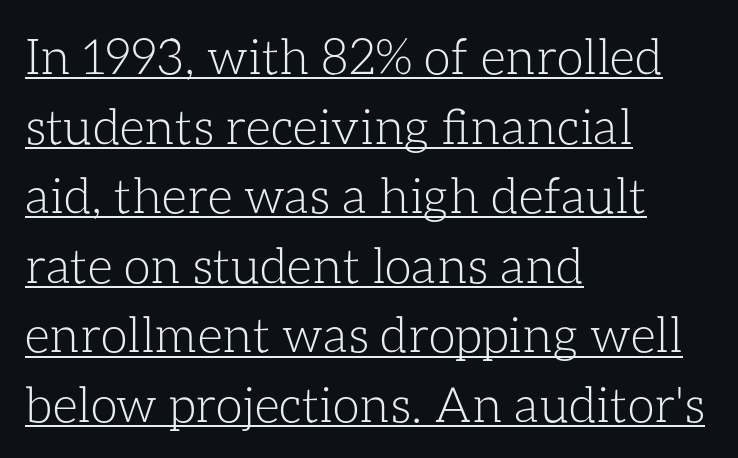
The image shows 49 px light type, upright; set left-aligned, normal line spacing (1.42x), normal letter spacing, underlined; low stroke contrast and a medium x-height.
